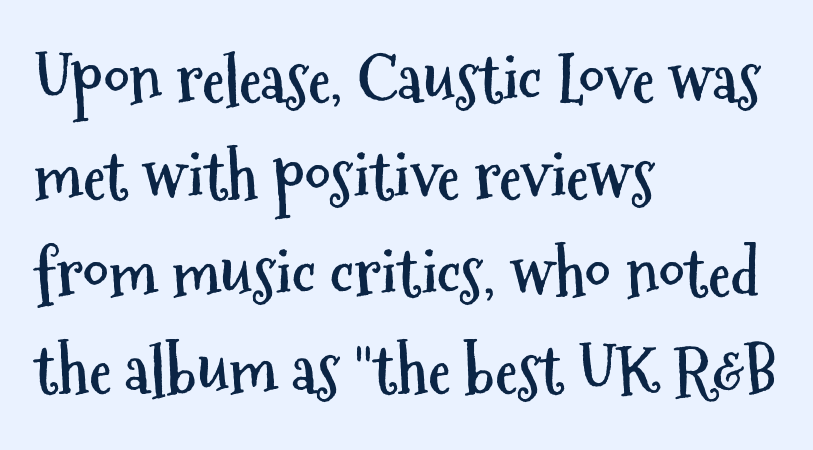
Varying glyph widths throughout — classic text-font behaviour. The face used here is a sans, in the tradition of grotesques and geometrics. Visually the block forms a straight wall on the left and a jagged coastline on the right. Posture: straight, roman, zero tilt. In terms of leading, this rendering sits right in the middle.
